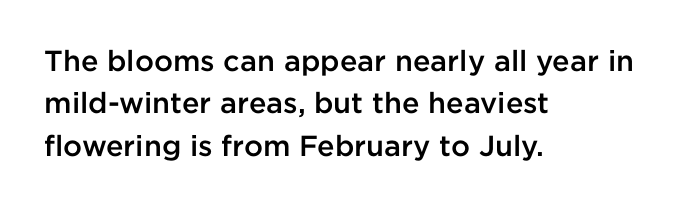
Q: Is the text bold? A: Semi-bold.
Q: Is the text italic (slanted)? A: No, it is upright.
Q: Is the typeface a serif or a sans-serif typeface? A: Sans-serif.
Q: Is the text underlined? A: No.
Q: How is the paragraph aligned? A: Left-aligned.
Q: Is the spacing between letters normal or unusually wide? A: Normal.
Q: Is the spacing between lines tight, normal or loose? A: Normal.
Q: Width (condensed, normal, or wide)? A: Normal.
Q: Stroke contrast? A: Low.
Q: x-height? A: Medium.
Q: Monospaced? A: No.
